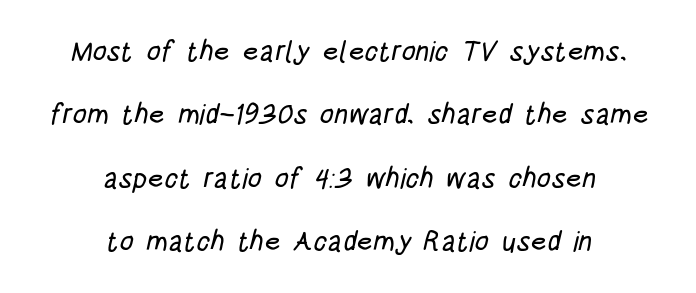
{"serif": "no", "width": "condensed", "stroke_contrast": "low", "x_height": "large", "monospaced": "no", "underline": "no", "align": "center", "line_spacing": "loose", "line_spacing_ratio": 2.26, "letter_spacing": "normal", "letter_spacing_em": 0.0, "glyph_px": 28}
